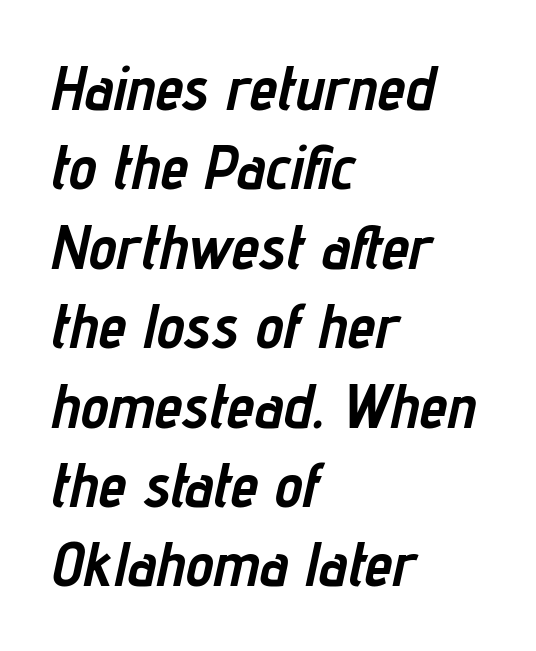
{"italic": "yes", "lean": "right", "slant_degrees": 12, "bold": "yes", "weight": "semibold", "width": "condensed", "stroke_contrast": "low", "x_height": "medium", "monospaced": "no", "underline": "no", "align": "left", "line_spacing": "normal", "line_spacing_ratio": 1.26, "letter_spacing": "normal", "letter_spacing_em": 0.0, "glyph_px": 63}
